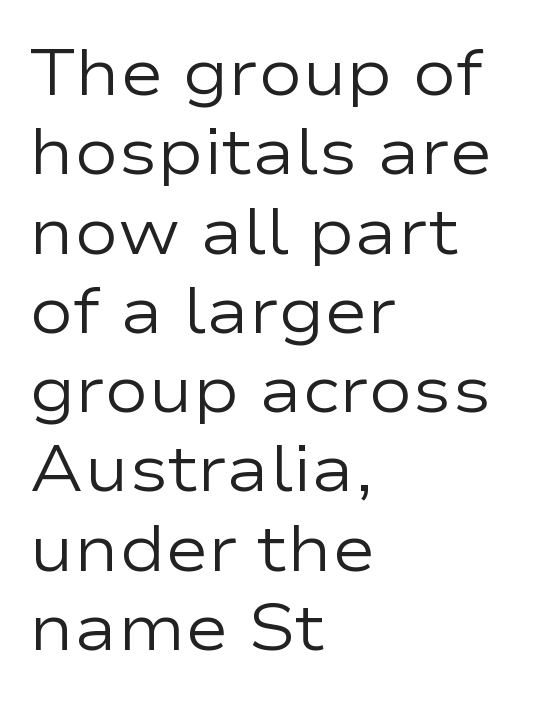
The image shows 65 px regular-weight, wide sans-serif type, upright; set left-aligned, line spacing 1.22x, normal letter spacing, not underlined; low stroke contrast and a medium x-height.
